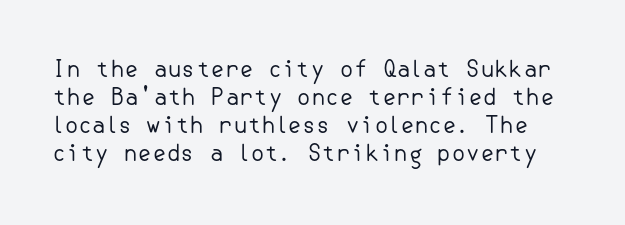
The image shows 23 px text type, upright; set line spacing 1.22x, normal letter spacing, not underlined.
